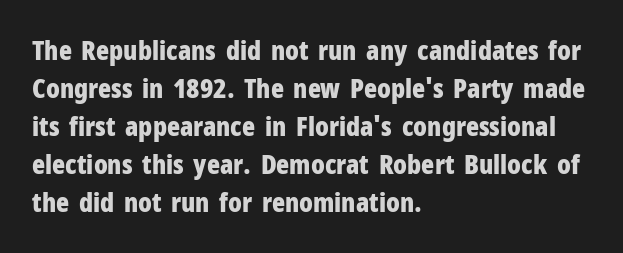
{"italic": "no", "bold": "yes", "underline": "no", "align": "left", "line_spacing": "normal", "line_spacing_ratio": 1.41, "letter_spacing": "normal", "letter_spacing_em": 0.0, "glyph_px": 27}
